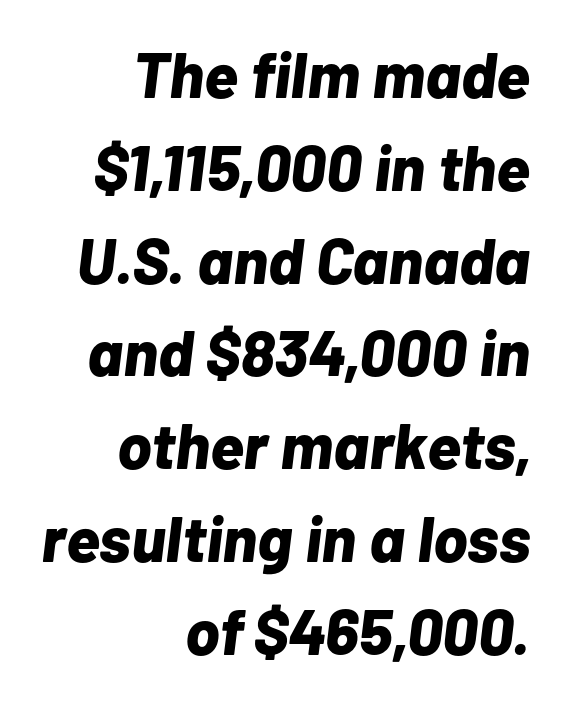
Q: Is the text bold? A: Yes.
Q: Is the text italic (slanted)? A: Yes, it leans right by about 7 degrees.
Q: Is the text underlined? A: No.
Q: How is the paragraph aligned? A: Right-aligned.
Q: Is the spacing between letters normal or unusually wide? A: Normal.
Q: Is the spacing between lines tight, normal or loose? A: Normal.
Q: Width (condensed, normal, or wide)? A: Normal.
Q: Stroke contrast? A: Low.
Q: x-height? A: Medium.
Q: Monospaced? A: No.
